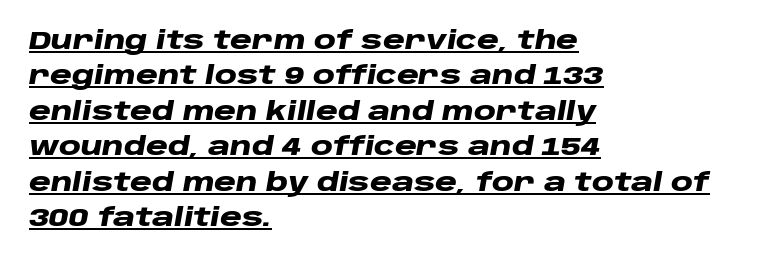
{"italic": "yes", "lean": "right", "slant_degrees": 10, "bold": "yes", "underline": "yes", "align": "left", "line_spacing": "normal", "line_spacing_ratio": 1.42, "letter_spacing": "normal", "letter_spacing_em": 0.0, "glyph_px": 25}
